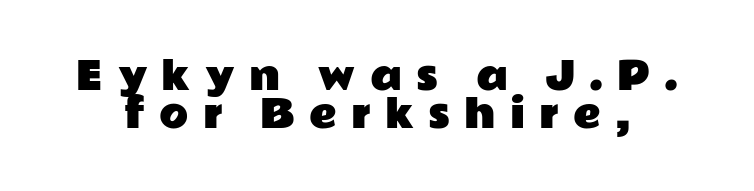
The string is rendered with underlining switched off. Character widths vary here, with narrow letters taking less room than wide ones. Successive baselines arrive quickly, one right under another. The rendering inserts visible extra space after every character.
